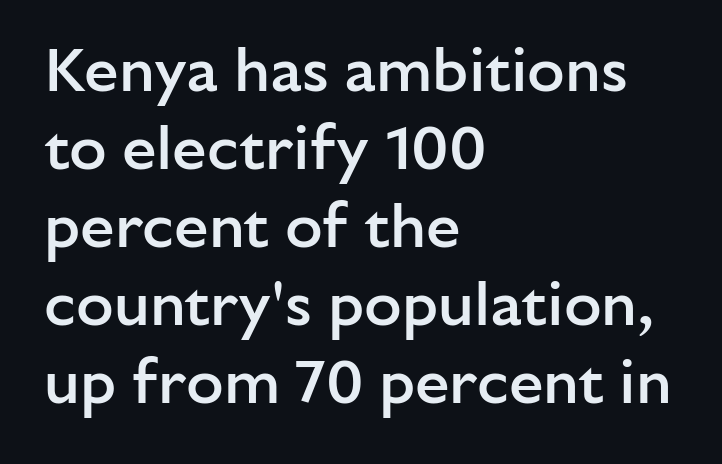
This is sans-serif lettering, the kind often seen on screens and signage. Notice how descenders clear the ascenders below comfortably — that's standard leading. The letters advance in unequal steps, a hallmark of proportional type. Typesetter's note: demi weight, one step under bold.
